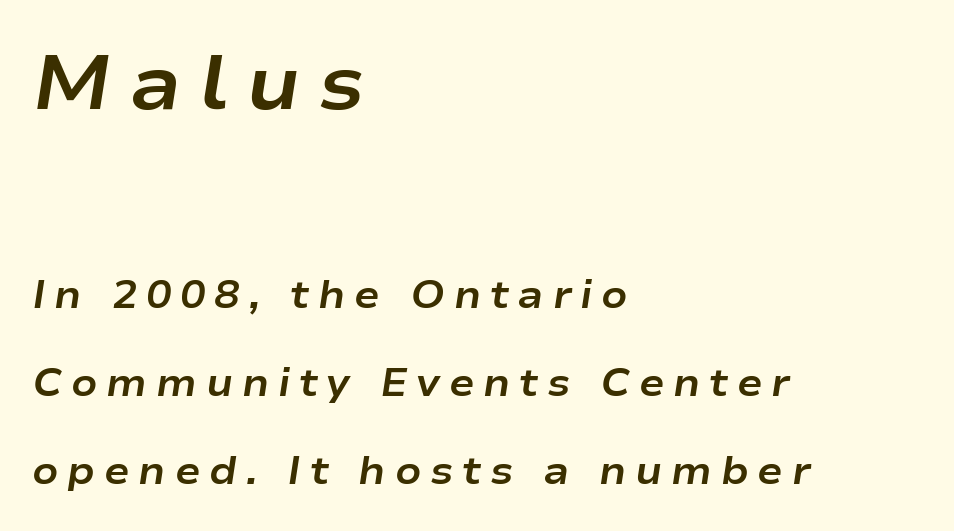
Quick note: italic. Glance below the letters and you will spot only blank space. Vertical spacing — loose. Horizontally, the lines are justified to the leading edge only. Observe the wide spacing: letters keep a clear distance from each other. Whoever set this made the first block the dominant, larger element.
